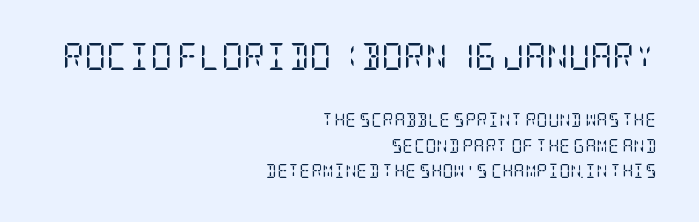
The image shows 27 px text type, upright; set right-aligned, line spacing 1.81x, normal letter spacing, not underlined; the first (top) block is 1.93x larger.
